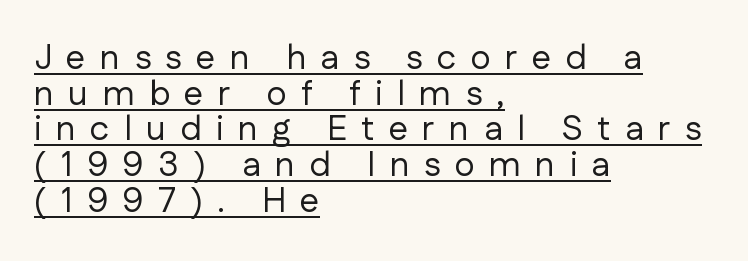
Whoever set this chose condensed vertical rhythm over breathing room. Weight: not bold — regular or lighter. Does extra space separate the letters? Yes, quite a lot of it. The glyphs in this specimen are sans serif. The face used here appears with an underline applied.
